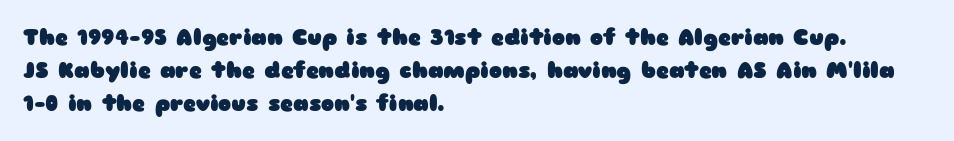
{"italic": "no", "bold": "yes", "underline": "no", "align": "left", "line_spacing": "normal", "line_spacing_ratio": 1.49, "letter_spacing": "normal", "letter_spacing_em": 0.0, "glyph_px": 22}
